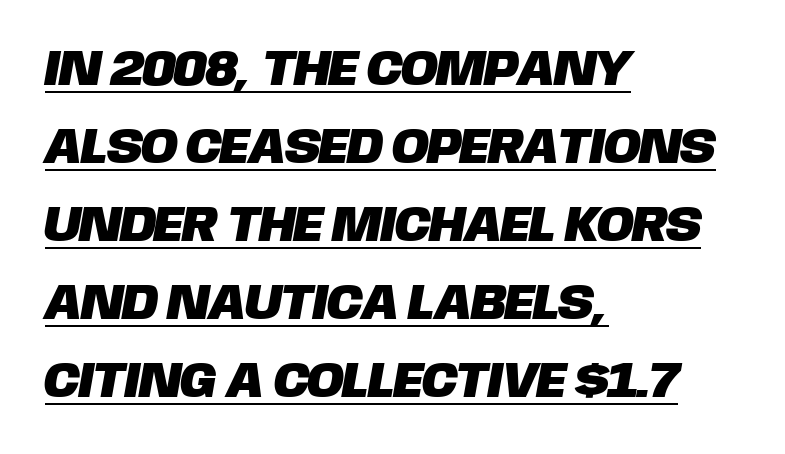
The image shows 50 px sans-serif type; set left-aligned, normal line spacing (1.56x), normal letter spacing, underlined; low stroke contrast and a large x-height.
